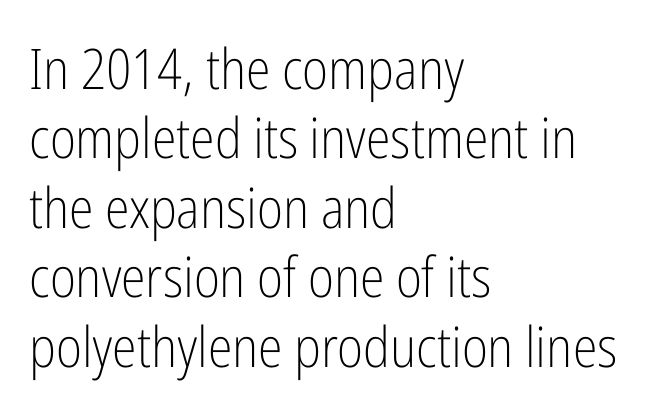
Line beginnings align vertically; line endings do not. In terms of letterform style, serifs are entirely absent. Here the designer chose a conventional face with non-uniform glyph widths. Letters rest on an invisible, unmarked baseline.
